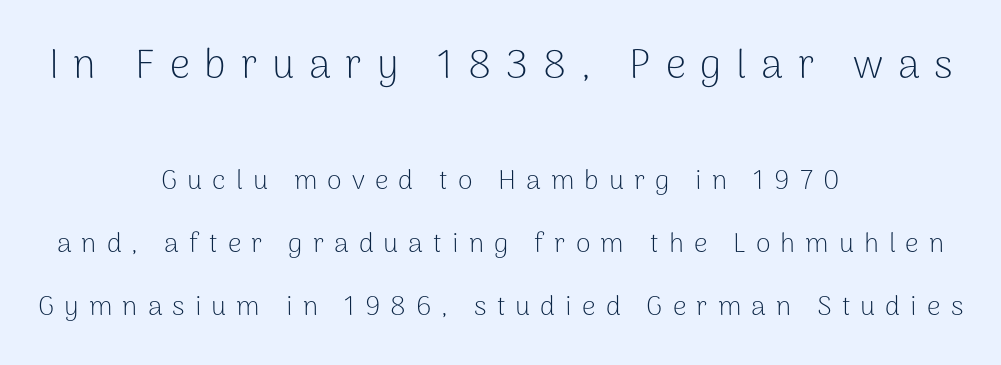
Q: Is the text bold? A: No.
Q: Is the text italic (slanted)? A: No, it is upright.
Q: Is the typeface a serif or a sans-serif typeface? A: Sans-serif.
Q: Is the text underlined? A: No.
Q: How is the paragraph aligned? A: Centered.
Q: Is the spacing between letters normal or unusually wide? A: Unusually wide.
Q: Is the spacing between lines tight, normal or loose? A: Loose.
Q: Which block of text is set in a larger size, the first (top) or the second (bottom)? A: The first (top) one.
Q: Width (condensed, normal, or wide)? A: Normal.
Q: Stroke contrast? A: Low.
Q: x-height? A: Medium.
Q: Monospaced? A: No.
